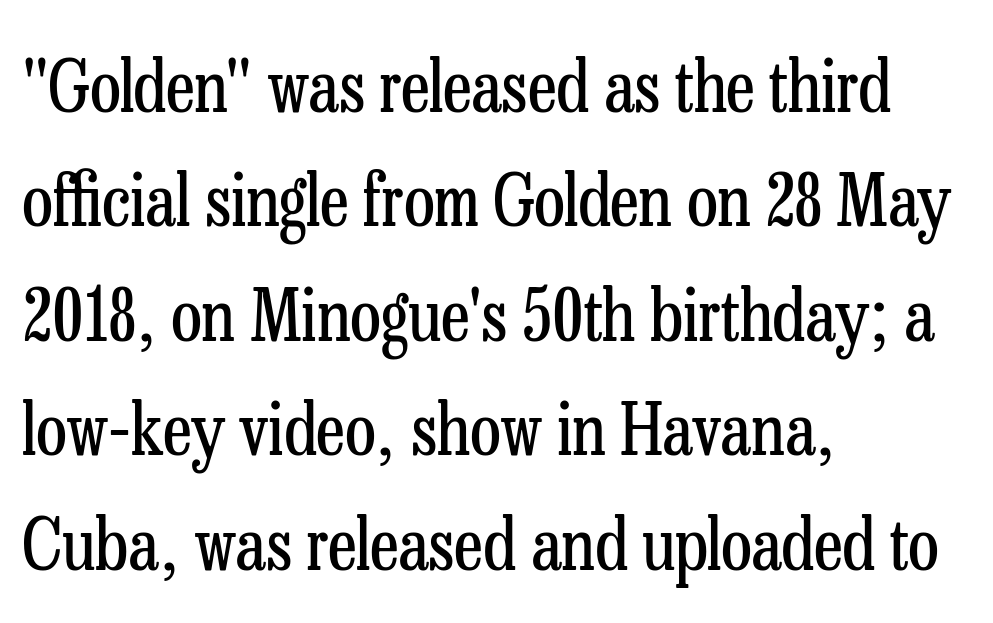
Q: Is the text bold? A: No.
Q: Is the text italic (slanted)? A: No, it is upright.
Q: Is the typeface a serif or a sans-serif typeface? A: Serif.
Q: Is the text underlined? A: No.
Q: How is the paragraph aligned? A: Left-aligned.
Q: Is the spacing between letters normal or unusually wide? A: Normal.
Q: Is the spacing between lines tight, normal or loose? A: Normal.
Q: Width (condensed, normal, or wide)? A: Condensed.
Q: Stroke contrast? A: Low.
Q: x-height? A: Medium.
Q: Monospaced? A: No.
